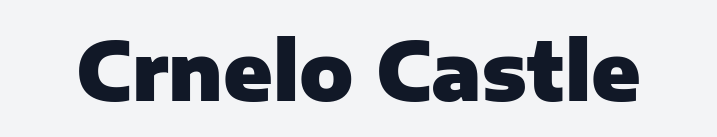
Q: Is the text bold? A: Yes.
Q: Is the text italic (slanted)? A: No, it is upright.
Q: Is the typeface a serif or a sans-serif typeface? A: Sans-serif.
Q: Is the text underlined? A: No.
Q: Is the spacing between letters normal or unusually wide? A: Normal.
Q: Width (condensed, normal, or wide)? A: Normal.
Q: Stroke contrast? A: Low.
Q: x-height? A: Medium.
Q: Monospaced? A: No.
